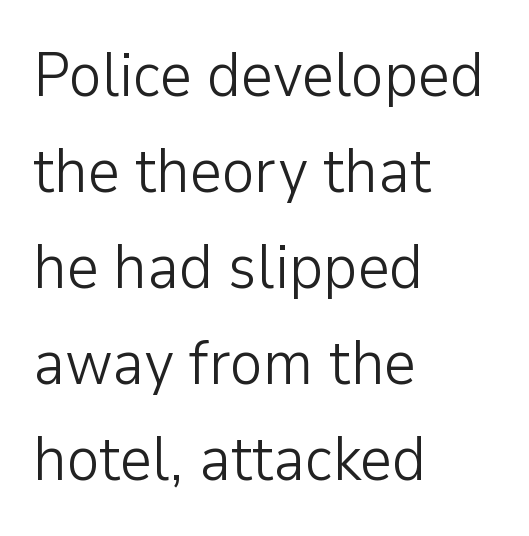
{"serif": "no", "italic": "no", "bold": "no", "weight": "light", "width": "normal", "stroke_contrast": "low", "x_height": "medium", "monospaced": "no", "underline": "no", "align": "left", "line_spacing": "normal", "line_spacing_ratio": 1.55, "letter_spacing": "normal", "letter_spacing_em": 0.0, "glyph_px": 62}
